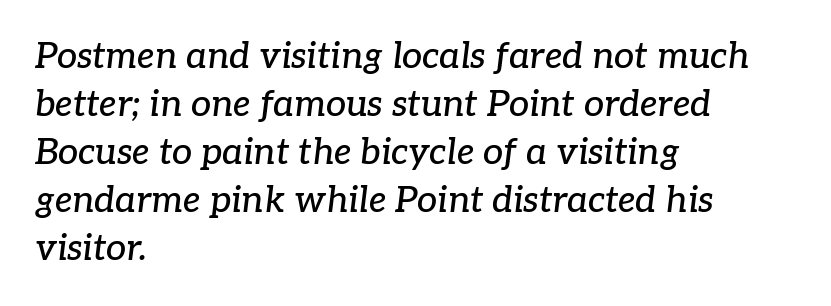
The image shows 36 px serif type, italic (leaning right); set left-aligned, normal line spacing (1.33x), normal letter spacing, not underlined; low stroke contrast and a medium x-height.
